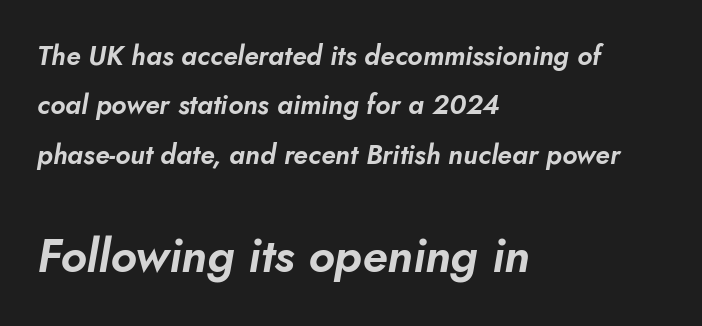
Posture: slanted. The compositor pushed each line to the left boundary. The passage shown begins with its smaller block and ends with its larger one. Check under the words: just untouched page.
